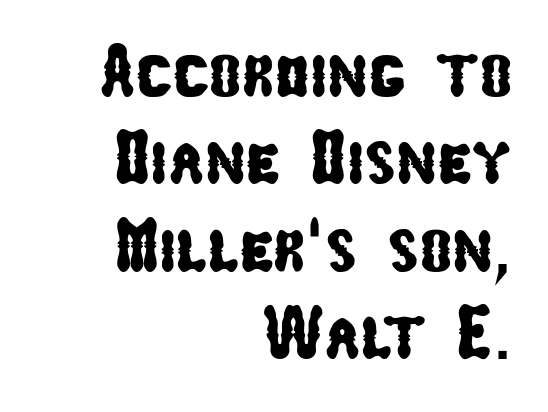
{"serif": "no", "width": "condensed", "stroke_contrast": "low", "x_height": "medium", "monospaced": "no", "underline": "no", "align": "right", "line_spacing": "tight", "line_spacing_ratio": 1.15, "letter_spacing": "normal", "letter_spacing_em": 0.0, "glyph_px": 76}
